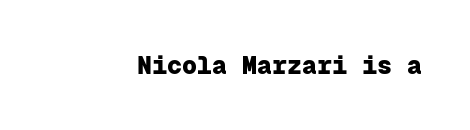
Q: Is the text bold? A: Yes.
Q: Is the text italic (slanted)? A: No, it is upright.
Q: Is the text underlined? A: No.
Q: Is the spacing between letters normal or unusually wide? A: Normal.
